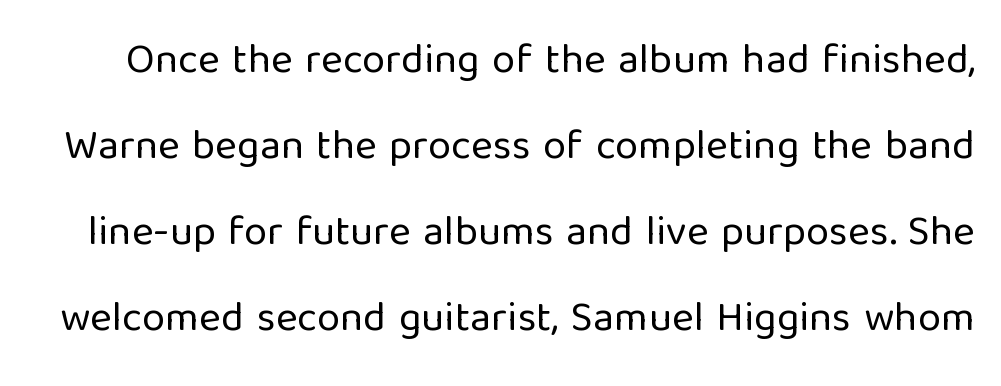
Q: Is the text bold? A: No.
Q: Is the text italic (slanted)? A: No, it is upright.
Q: Is the typeface a serif or a sans-serif typeface? A: Sans-serif.
Q: Is the text underlined? A: No.
Q: Is the spacing between letters normal or unusually wide? A: Normal.
Q: Is the spacing between lines tight, normal or loose? A: Loose.
Q: Width (condensed, normal, or wide)? A: Normal.
Q: Stroke contrast? A: Low.
Q: x-height? A: Medium.
Q: Monospaced? A: No.
